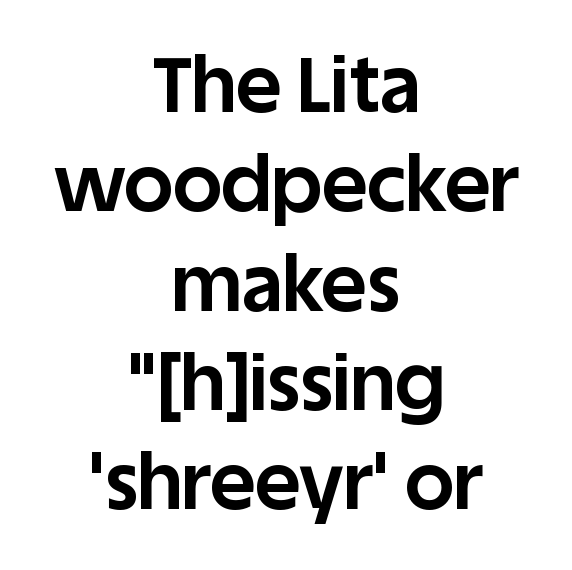
{"serif": "no", "italic": "no", "bold": "yes", "weight": "bold", "width": "normal", "stroke_contrast": "low", "x_height": "large", "monospaced": "no", "underline": "no", "align": "center", "line_spacing": "normal", "line_spacing_ratio": 1.29, "letter_spacing": "normal", "letter_spacing_em": 0.0, "glyph_px": 77}
